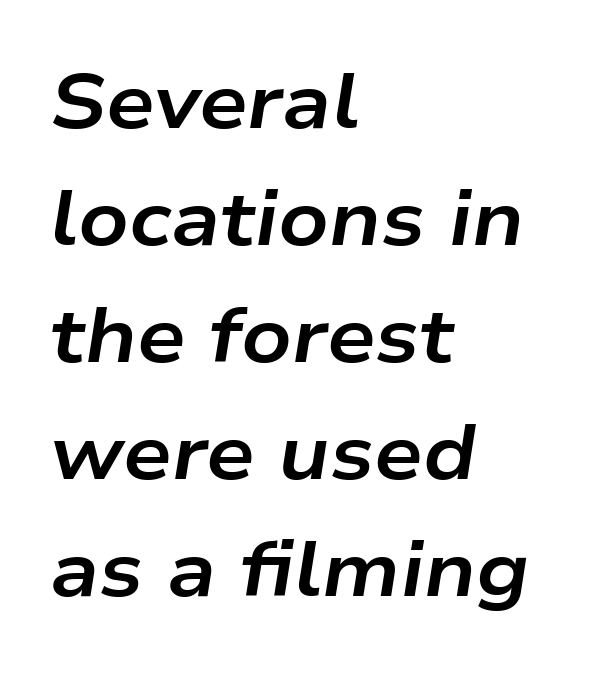
The image shows 77 px bold, wide type, italic (leaning right); set left-aligned, normal line spacing (1.52x), normal letter spacing, not underlined; low stroke contrast and a medium x-height.
